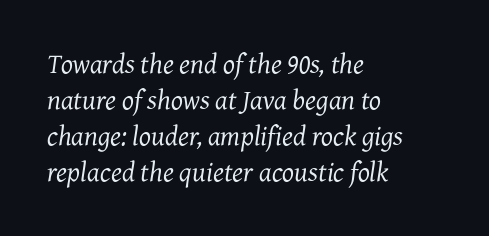
The image shows 28 px regular-weight serif type, italic (leaning right); set left-aligned, normal line spacing (1.28x), normal letter spacing, not underlined; medium stroke contrast and a medium x-height.
